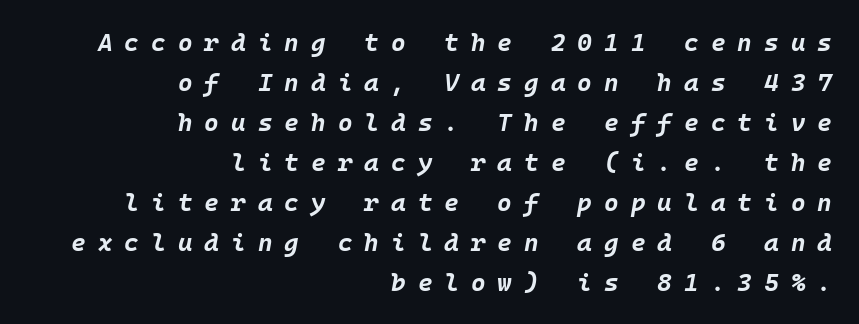
{"italic": "yes", "lean": "right", "slant_degrees": 10, "bold": "yes", "underline": "no", "align": "right", "line_spacing": "normal", "line_spacing_ratio": 1.6, "letter_spacing": "wide", "letter_spacing_em": 0.48, "glyph_px": 25}
